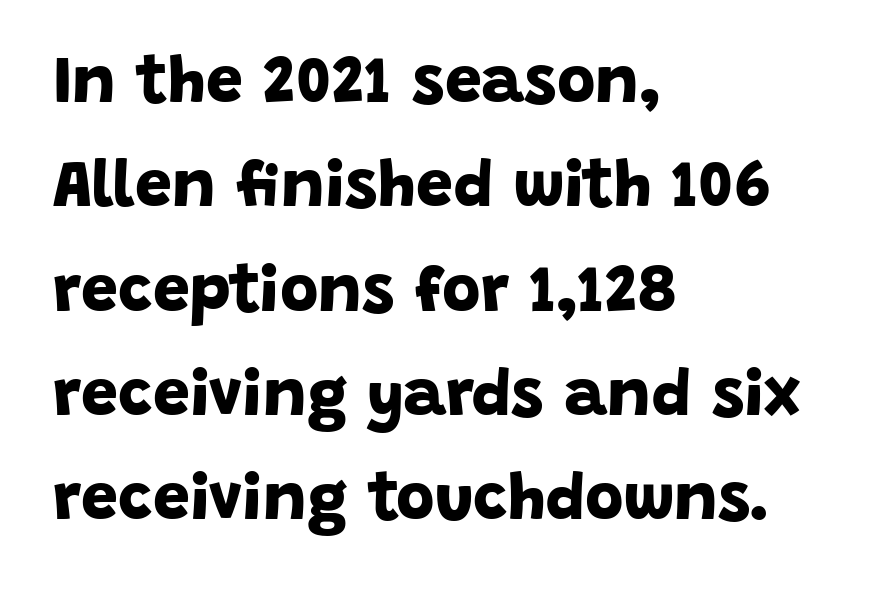
{"serif": "no", "bold": "yes", "weight": "bold", "width": "normal", "stroke_contrast": "low", "x_height": "large", "monospaced": "no", "underline": "no", "align": "left", "line_spacing": "normal", "line_spacing_ratio": 1.58, "letter_spacing": "normal", "letter_spacing_em": 0.0, "glyph_px": 66}
